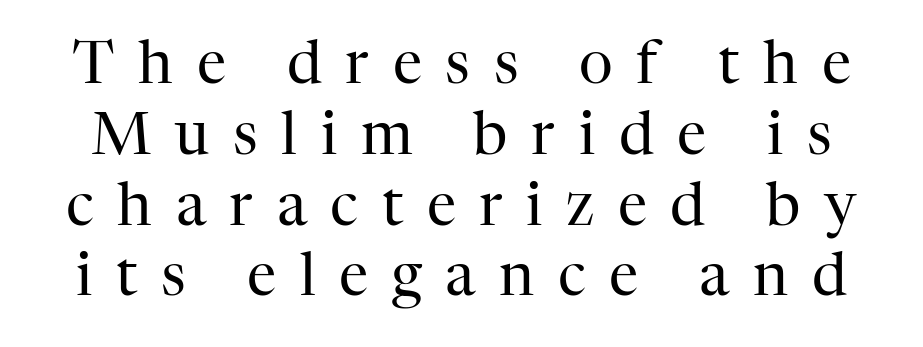
The image shows 59 px regular-weight serif type, upright; set line spacing 1.2x, unusually wide letter spacing (+0.4 em), not underlined; high stroke contrast and a medium x-height.
